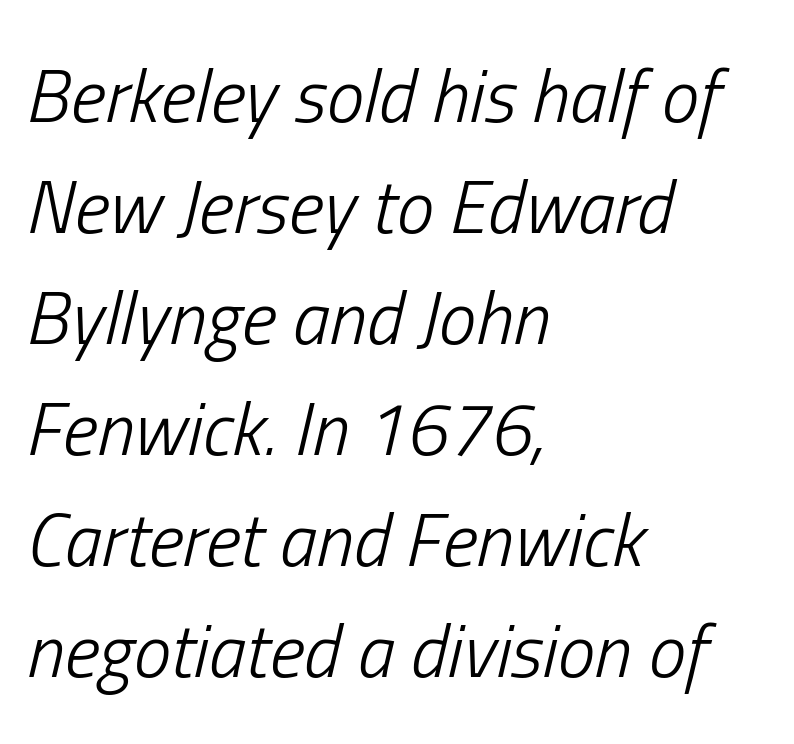
{"italic": "yes", "lean": "right", "slant_degrees": 13, "bold": "no", "weight": "light", "width": "condensed", "stroke_contrast": "low", "x_height": "medium", "monospaced": "no", "underline": "no", "align": "left", "line_spacing": "normal", "line_spacing_ratio": 1.48, "letter_spacing": "normal", "letter_spacing_em": 0.0, "glyph_px": 75}
